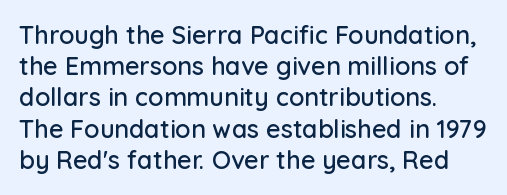
If you drew a line through each stem, it would be perfectly vertical. Leading: standard. The setting favours the left margin, as ordinary paragraphs usually do. Nobody touched the tracking dial on this one. Lines of text with bare space underneath.
